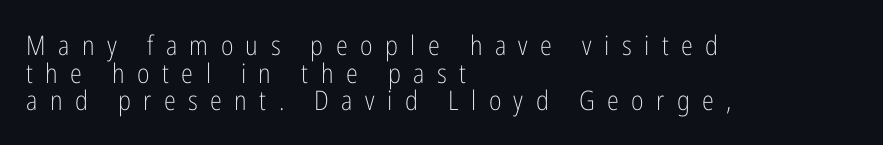
Ascenders rise straight up at ninety degrees. Vertically, the passage feels compressed, each row crowding the next. The paragraph shown leans on its left margin. Descender tails drop into unmarked territory. Glyph-to-glyph distance is far greater than everyday printed text. A quiet, ordinary-to-light weight characterises the typeface.
